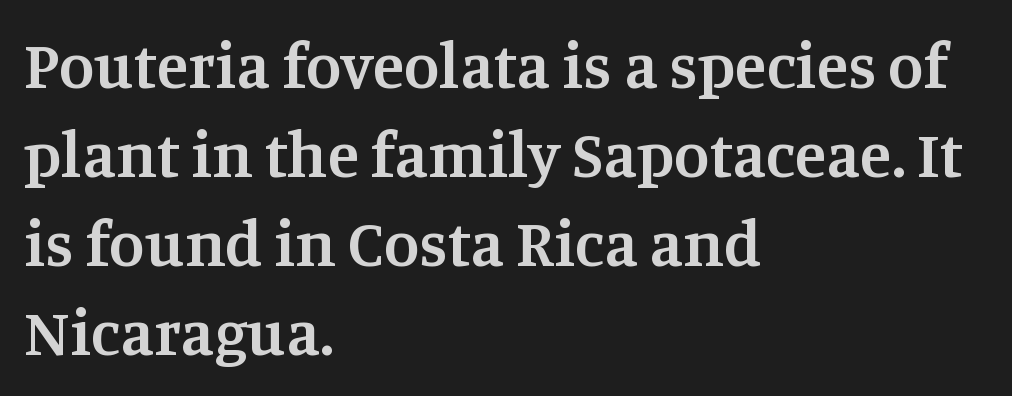
{"serif": "yes", "italic": "no", "bold": "semi", "weight": "semibold", "width": "normal", "stroke_contrast": "medium", "x_height": "large", "monospaced": "no", "underline": "no", "align": "left", "line_spacing": "normal", "line_spacing_ratio": 1.37, "letter_spacing": "normal", "letter_spacing_em": 0.0, "glyph_px": 65}
